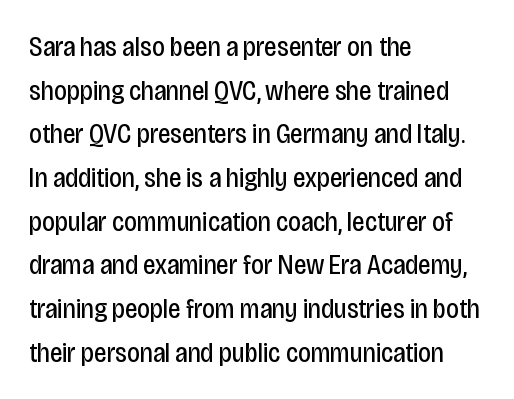
These lines sit exactly where default settings would place them. Character widths vary here, with narrow letters taking less room than wide ones. A typesetter would call this zero additional tracking. The strokes are not fattened; the text isn't bold.
